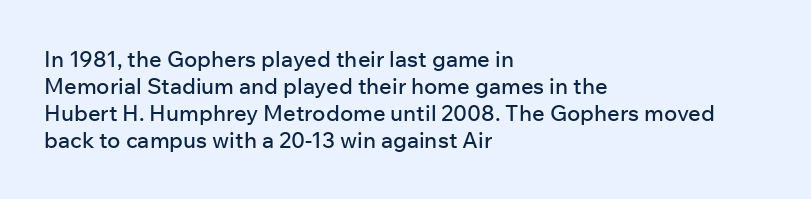
The horizontal fit of the characters is conventional and even. The typesetter chose a ragged-right arrangement here. Upright lettering throughout. The specimen omits any rule beneath the text block's lines.
